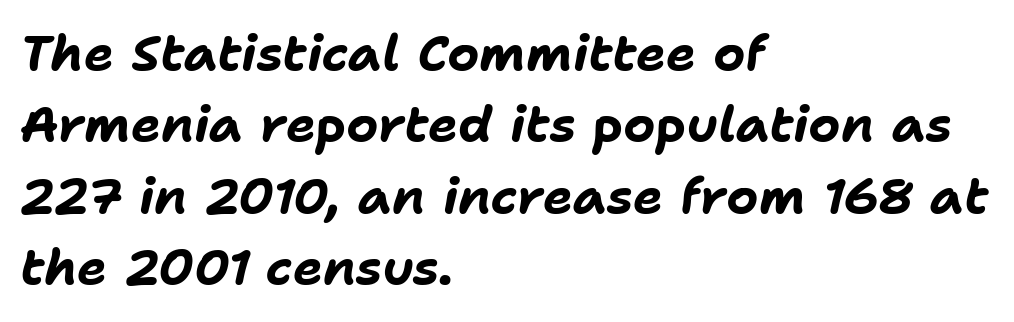
Q: Is the text bold? A: Yes.
Q: Is the text italic (slanted)? A: Yes, it leans right by about 11 degrees.
Q: Is the text underlined? A: No.
Q: How is the paragraph aligned? A: Left-aligned.
Q: Is the spacing between letters normal or unusually wide? A: Normal.
Q: Is the spacing between lines tight, normal or loose? A: Normal.
Q: Width (condensed, normal, or wide)? A: Normal.
Q: Stroke contrast? A: Low.
Q: x-height? A: Medium.
Q: Monospaced? A: No.
